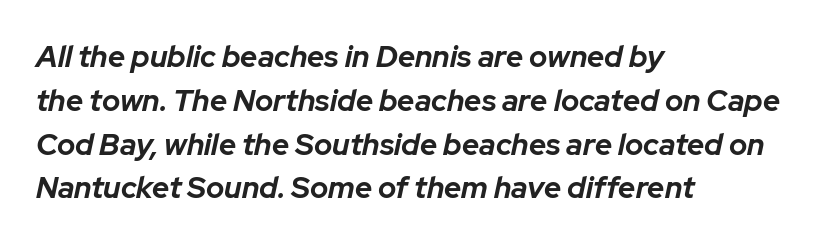
Vertical spacing — default. This rendering leaves character spacing at its baseline value. Think of a printed novel: that variable character pitch is what you see here. All the whitespace from short lines collects on the right. The letters are bold, with thick, heavy strokes.
